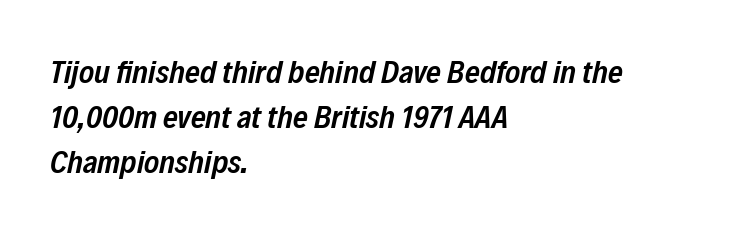
{"italic": "yes", "lean": "right", "slant_degrees": 12, "bold": "semi", "weight": "semibold", "width": "condensed", "stroke_contrast": "low", "x_height": "medium", "monospaced": "no", "underline": "no", "align": "left", "line_spacing": "normal", "line_spacing_ratio": 1.41, "letter_spacing": "normal", "letter_spacing_em": 0.0, "glyph_px": 32}
